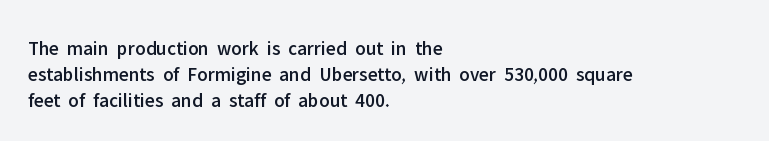
The image shows 20 px text type, upright; set left-aligned, normal line spacing (1.31x), normal letter spacing, not underlined.
